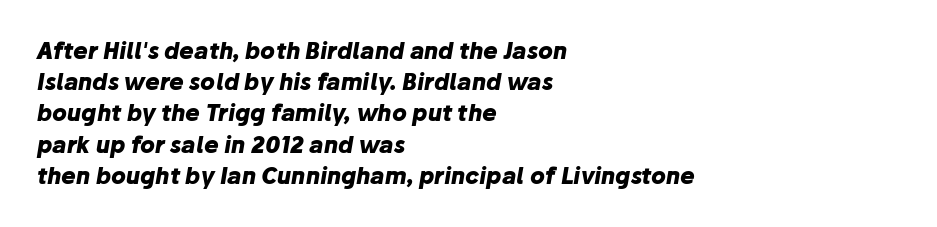
Q: Is the text bold? A: Yes.
Q: Is the text italic (slanted)? A: Yes, it leans right by about 10 degrees.
Q: Is the text underlined? A: No.
Q: How is the paragraph aligned? A: Left-aligned.
Q: Is the spacing between letters normal or unusually wide? A: Normal.
Q: Is the spacing between lines tight, normal or loose? A: Normal.
